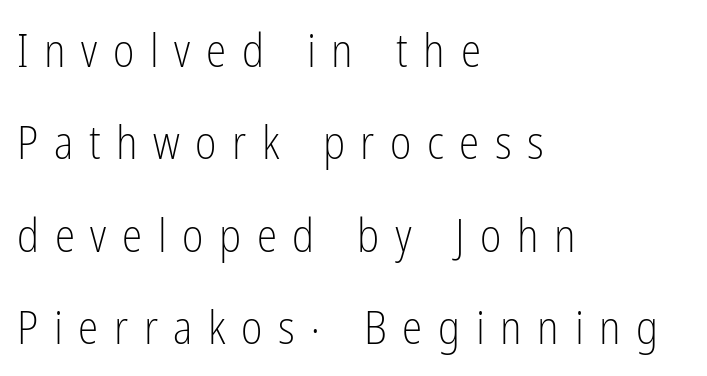
The image shows 46 px light, condensed sans-serif type, upright; set left-aligned, loose line spacing (2.01x), unusually wide letter spacing (+0.34 em), not underlined; low stroke contrast and a medium x-height.
